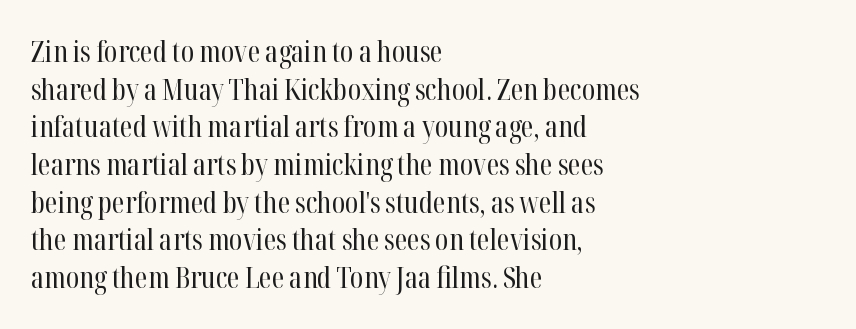
{"serif": "yes", "italic": "no", "bold": "no", "weight": "regular", "width": "condensed", "stroke_contrast": "high", "x_height": "medium", "monospaced": "no", "underline": "no", "align": "left", "line_spacing": "normal", "line_spacing_ratio": 1.3, "letter_spacing": "normal", "letter_spacing_em": 0.0, "glyph_px": 29}
